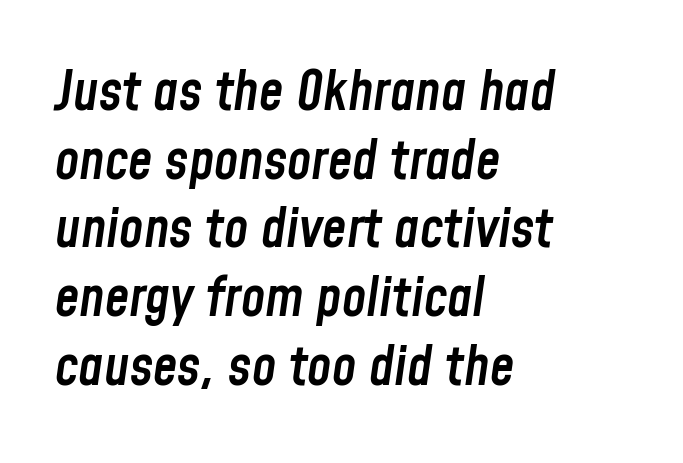
{"italic": "yes", "lean": "right", "slant_degrees": 8, "bold": "semi", "weight": "semibold", "width": "condensed", "stroke_contrast": "low", "x_height": "medium", "monospaced": "no", "underline": "no", "align": "left", "line_spacing": "normal", "line_spacing_ratio": 1.25, "letter_spacing": "normal", "letter_spacing_em": 0.0, "glyph_px": 55}
